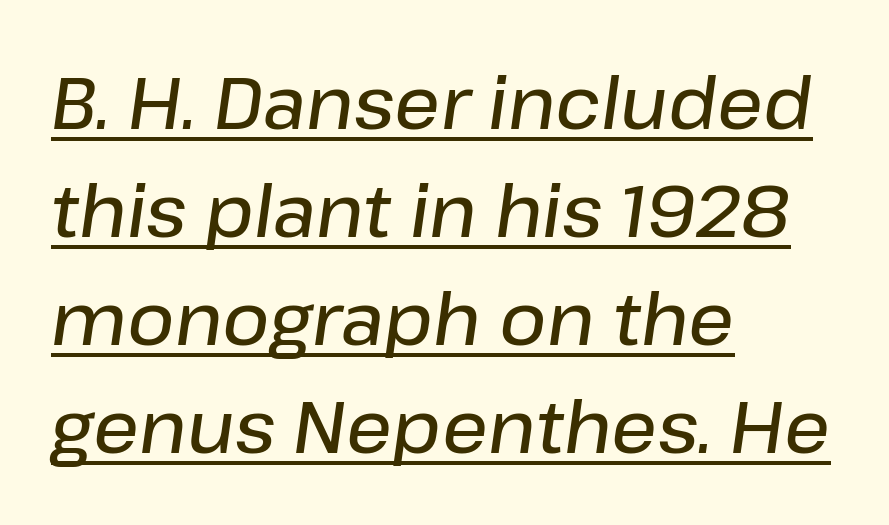
The rendering uses the underline text-decoration. Regular leading. The font is running at a semibold setting, under full bold. You could call the tracking neutral — neither tight nor loose. The setting favours the left margin, as ordinary paragraphs usually do. Looks like regular typesetting: each glyph gets only the width it needs.
